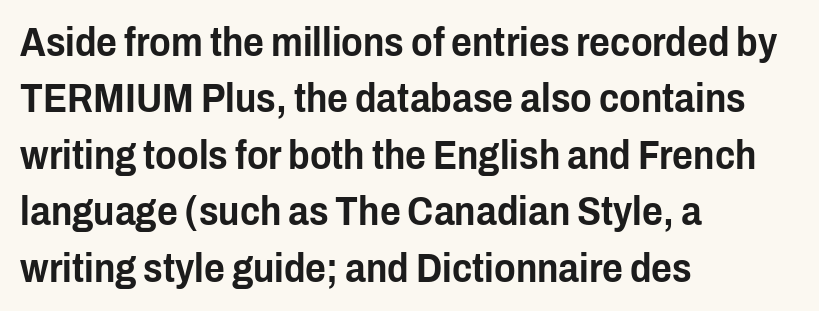
{"serif": "no", "italic": "no", "width": "condensed", "stroke_contrast": "low", "x_height": "medium", "monospaced": "no", "underline": "no", "align": "left", "line_spacing": "normal", "line_spacing_ratio": 1.41, "letter_spacing": "normal", "letter_spacing_em": 0.0, "glyph_px": 40}
